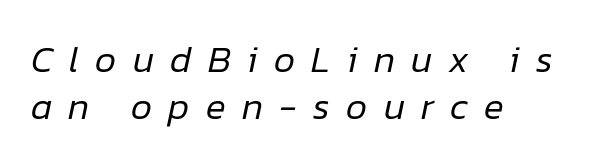
Q: Is the text bold? A: No.
Q: Is the text italic (slanted)? A: Yes, it leans right by about 12 degrees.
Q: Is the text underlined? A: No.
Q: How is the paragraph aligned? A: Left-aligned.
Q: Is the spacing between letters normal or unusually wide? A: Unusually wide.
Q: Is the spacing between lines tight, normal or loose? A: Normal.
Q: Width (condensed, normal, or wide)? A: Normal.
Q: Stroke contrast? A: Low.
Q: x-height? A: Medium.
Q: Monospaced? A: No.
